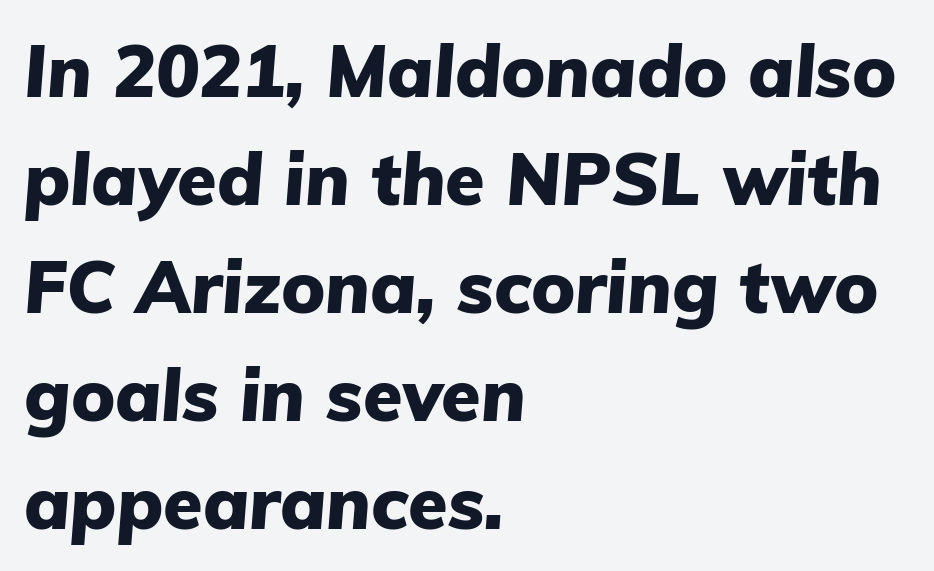
Does the copy run flush right? No — it runs flush left. Students, note that the glyphs here touch the page at normal intervals. The block of text has a typical density, with ordinary space between rows. Quick note: underline off. Typesetter's note: full bold, strokes at maximum text heaviness. Is this a fixed-width face? No — the glyphs have proportional, varying widths.
